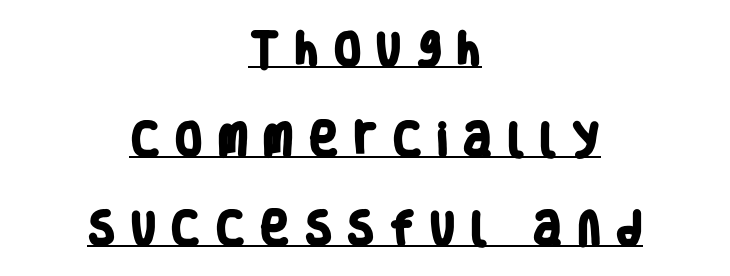
Line spacing here is loose. Centered paragraph, ragged on both sides. The string is rendered with underlining switched on. Character widths vary here, with narrow letters taking less room than wide ones.
